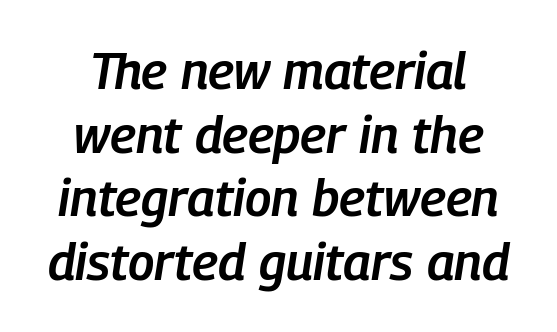
Proportional: the letters do not fall into vertical columns. Reading down the column, the eye jumps a familiar distance to each next line. Slant detected: the letters are inclined. Caption: standard tracking, unaltered. The strokes are fattened partway — semibold, not bold. The baseline area is clear.
